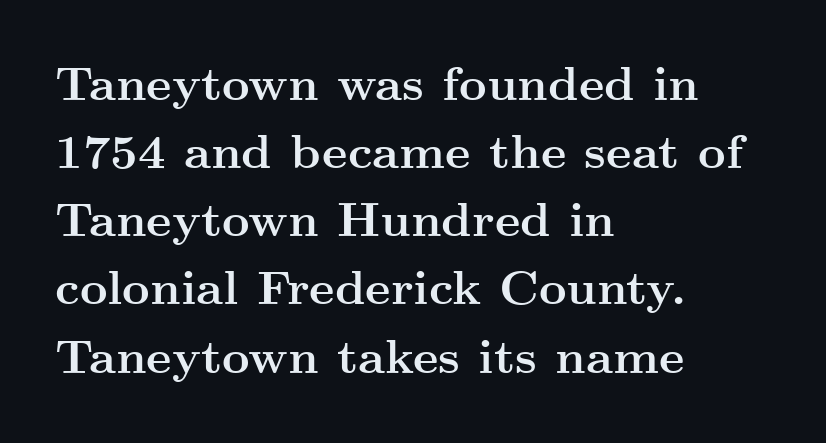
The glyphs are unaccompanied by any horizontal stroke below them. A normal amount of white space separates one row of letters from the next. Style check: upright. The typeface chosen for these lines features serifs. A classic flush-left, rag-right setting is used for this passage.
